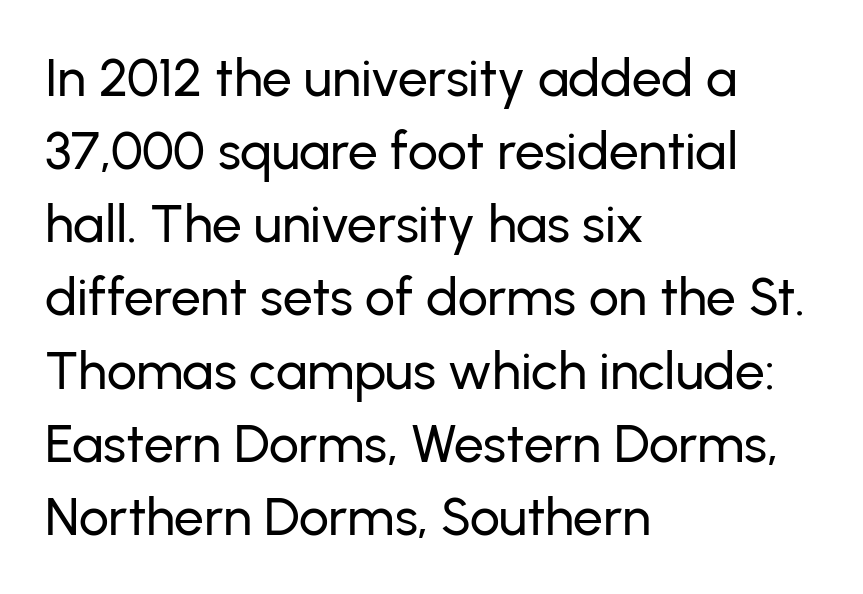
Q: Is the text italic (slanted)? A: No, it is upright.
Q: Is the typeface a serif or a sans-serif typeface? A: Sans-serif.
Q: Is the text underlined? A: No.
Q: How is the paragraph aligned? A: Left-aligned.
Q: Is the spacing between letters normal or unusually wide? A: Normal.
Q: Is the spacing between lines tight, normal or loose? A: Normal.
Q: Width (condensed, normal, or wide)? A: Normal.
Q: Stroke contrast? A: Low.
Q: x-height? A: Medium.
Q: Monospaced? A: No.
